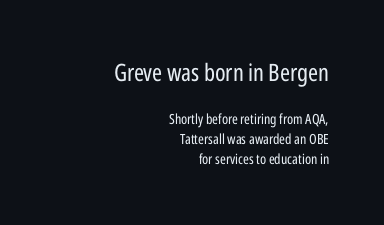
{"italic": "no", "bold": "no", "underline": "no", "align": "right", "line_spacing": "normal", "line_spacing_ratio": 1.44, "letter_spacing": "normal", "letter_spacing_em": 0.0, "larger_block": "first", "size_ratio": 1.71, "glyph_px": 24}
